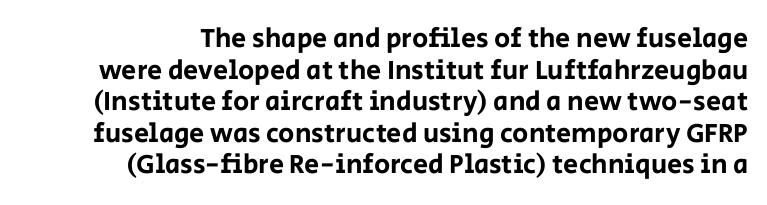
Q: Is the text italic (slanted)? A: No, it is upright.
Q: Is the text underlined? A: No.
Q: Is the spacing between letters normal or unusually wide? A: Normal.
